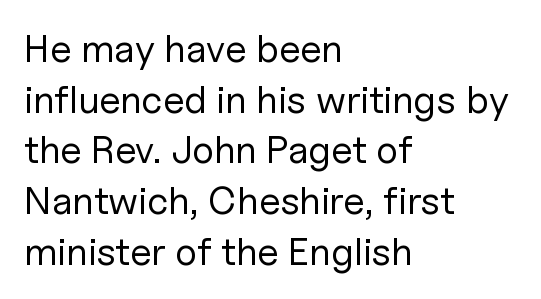
The image shows 39 px regular-weight sans-serif type, upright; set left-aligned, normal line spacing (1.3x), normal letter spacing, not underlined; low stroke contrast and a medium x-height.
